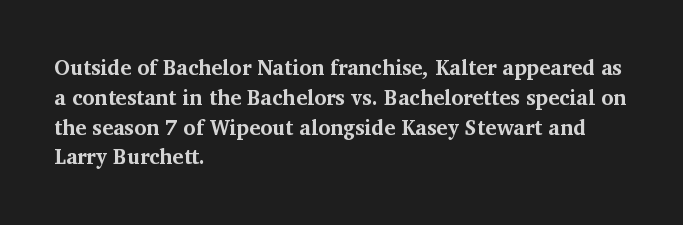
{"italic": "no", "bold": "yes", "underline": "no", "align": "left", "line_spacing": "normal", "line_spacing_ratio": 1.42, "letter_spacing": "normal", "letter_spacing_em": 0.0, "glyph_px": 21}
